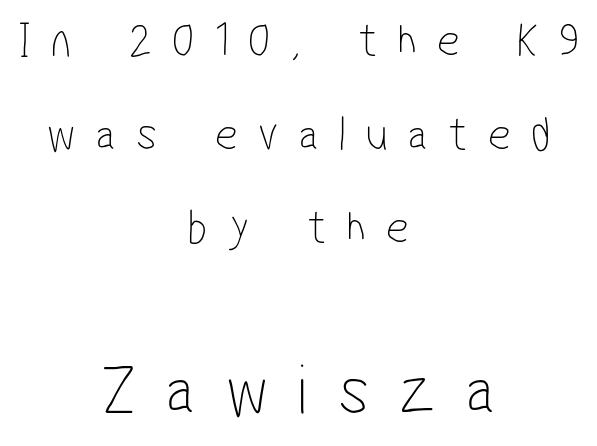
The image shows 73 px thin, condensed sans-serif type; set centered, loose line spacing (1.91x), unusually wide letter spacing (+0.41 em), not underlined; the second (bottom) block is 1.49x larger; low stroke contrast and a medium x-height.
